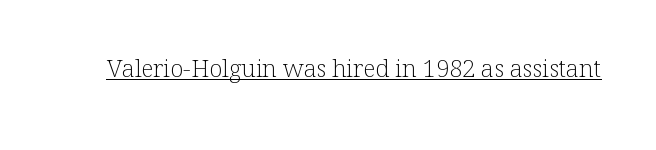
The image shows 24 px text type, upright; set normal letter spacing, underlined.
